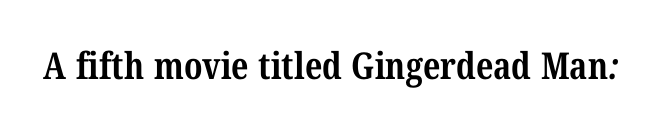
{"serif": "yes", "bold": "yes", "weight": "bold", "width": "condensed", "stroke_contrast": "medium", "x_height": "medium", "monospaced": "no", "underline": "no", "letter_spacing": "normal", "letter_spacing_em": 0.0, "glyph_px": 37}
